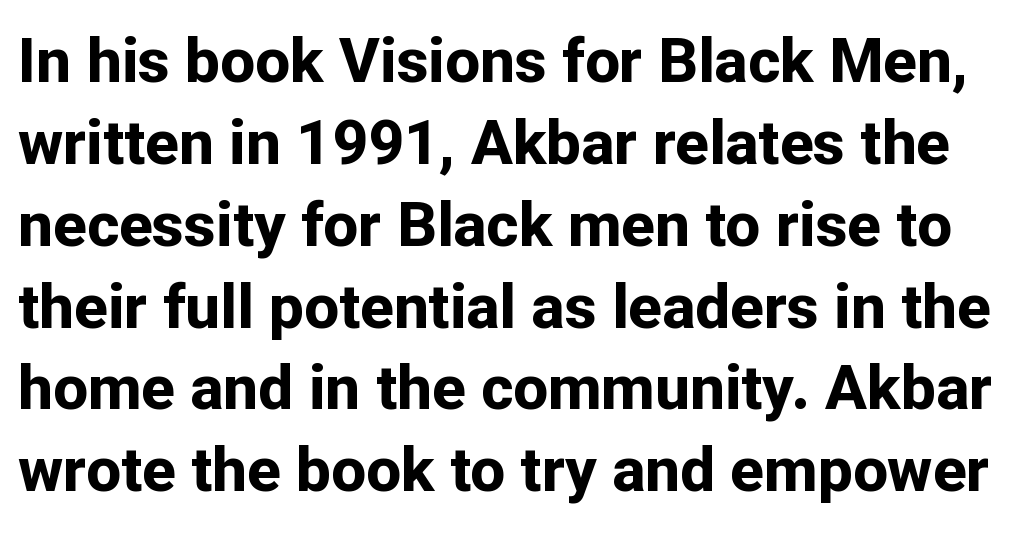
Tracking value appears to be zero — textbook default spacing. The face used here is proportionally spaced, like ordinary book or web type. Weight: bold. Successive baselines arrive at the customary interval. Rendered with straight, roman letterforms. Check the space under the baseline: it is left empty.
